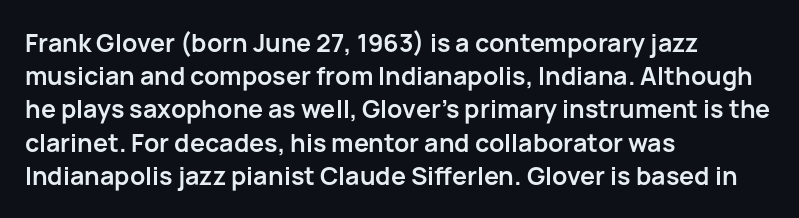
The image shows 25 px bold type, upright; set left-aligned, normal line spacing (1.33x), normal letter spacing, not underlined.
